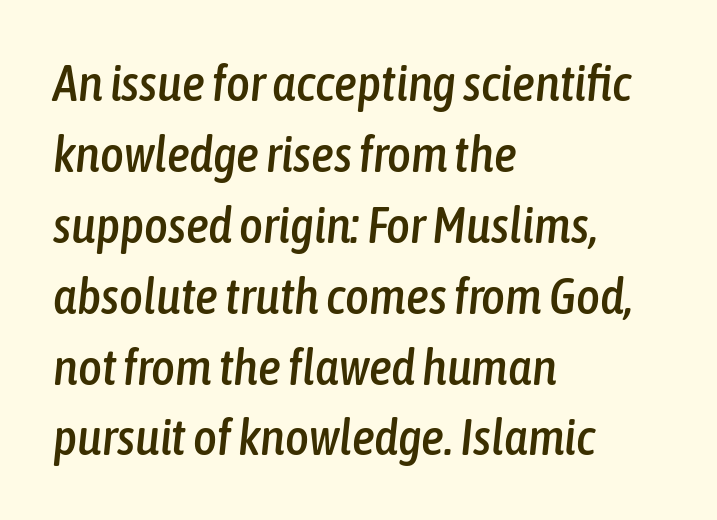
Q: Is the text italic (slanted)? A: Yes, it leans right by about 6 degrees.
Q: Is the text underlined? A: No.
Q: How is the paragraph aligned? A: Left-aligned.
Q: Is the spacing between letters normal or unusually wide? A: Normal.
Q: Is the spacing between lines tight, normal or loose? A: Normal.
Q: Width (condensed, normal, or wide)? A: Condensed.
Q: Stroke contrast? A: Low.
Q: x-height? A: Medium.
Q: Monospaced? A: No.
